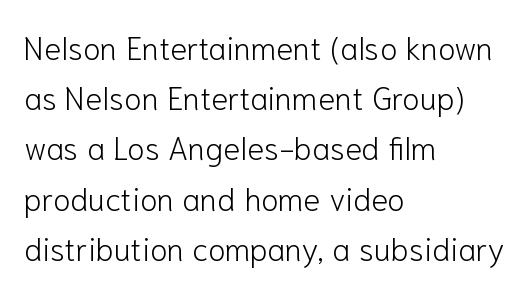
The image shows 32 px light sans-serif type, upright; set left-aligned, normal line spacing (1.57x), normal letter spacing, not underlined; low stroke contrast and a medium x-height.
